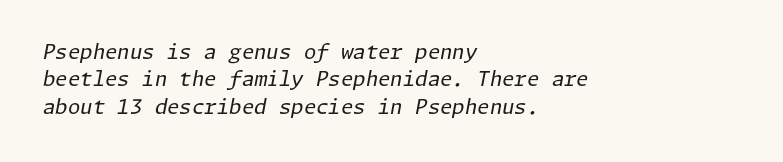
Q: Is the text bold? A: No.
Q: Is the text italic (slanted)? A: Yes, it leans right by about 11 degrees.
Q: Is the text underlined? A: No.
Q: How is the paragraph aligned? A: Left-aligned.
Q: Is the spacing between letters normal or unusually wide? A: Normal.
Q: Is the spacing between lines tight, normal or loose? A: Normal.
